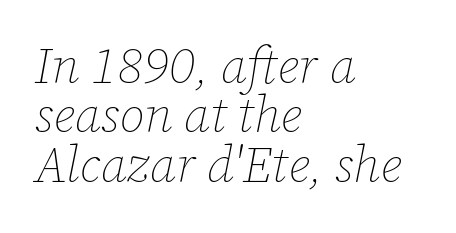
The lines are quadded left. The space directly below the letters is spotless. Cramped leading. Tracking value appears to be zero — textbook default spacing. Spacing verdict: proportional, widths tailored to each character. Does the lettering tilt? It does — this is italic.
